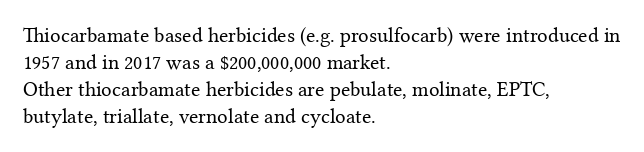
Q: Is the text bold? A: No.
Q: Is the text italic (slanted)? A: No, it is upright.
Q: Is the text underlined? A: No.
Q: How is the paragraph aligned? A: Left-aligned.
Q: Is the spacing between letters normal or unusually wide? A: Normal.
Q: Is the spacing between lines tight, normal or loose? A: Normal.
